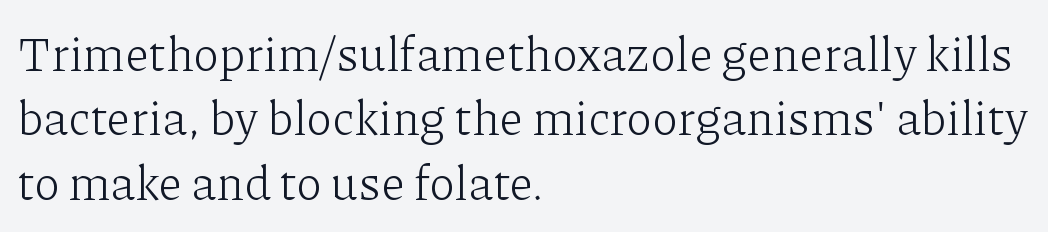
The compositor pushed each line to the left boundary. The letters stand straight up with perfectly vertical stems. Look at the bottom of the vertical strokes: they flare into serifs here. This rendering leaves character spacing at its baseline value.
